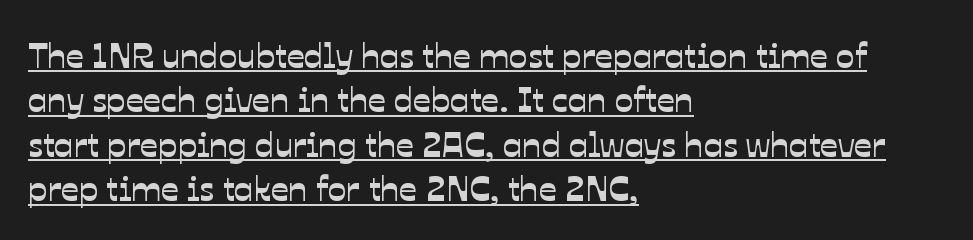
The image shows 35 px sans-serif type; set left-aligned, normal line spacing (1.27x), normal letter spacing, underlined; low stroke contrast and a medium x-height.
